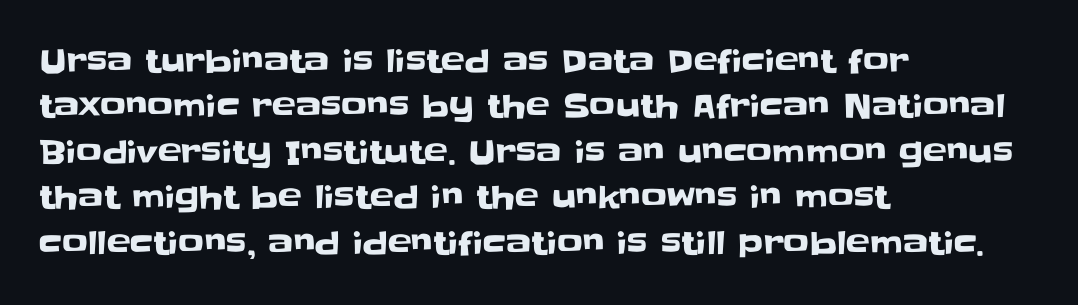
Q: Is the text italic (slanted)? A: No, it is upright.
Q: Is the typeface a serif or a sans-serif typeface? A: Sans-serif.
Q: Is the text underlined? A: No.
Q: How is the paragraph aligned? A: Left-aligned.
Q: Is the spacing between letters normal or unusually wide? A: Normal.
Q: Is the spacing between lines tight, normal or loose? A: Normal.
Q: Width (condensed, normal, or wide)? A: Normal.
Q: Stroke contrast? A: Low.
Q: x-height? A: Large.
Q: Monospaced? A: No.
